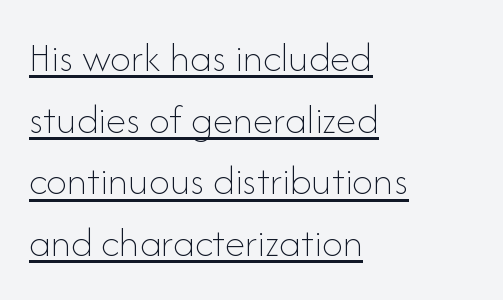
The image shows 42 px thin type, upright; set left-aligned, normal line spacing (1.47x), normal letter spacing, underlined; low stroke contrast and a small x-height.
